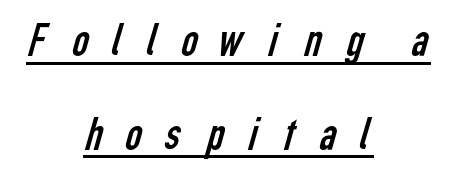
Each line is balanced around a shared central axis. The text was rendered using a sans face with plain stroke endings. Looks like someone drew a line under every word here. Honestly, the letter spacing is so wide it's the main thing you notice. Stem width sits at or under what a default text font uses.
